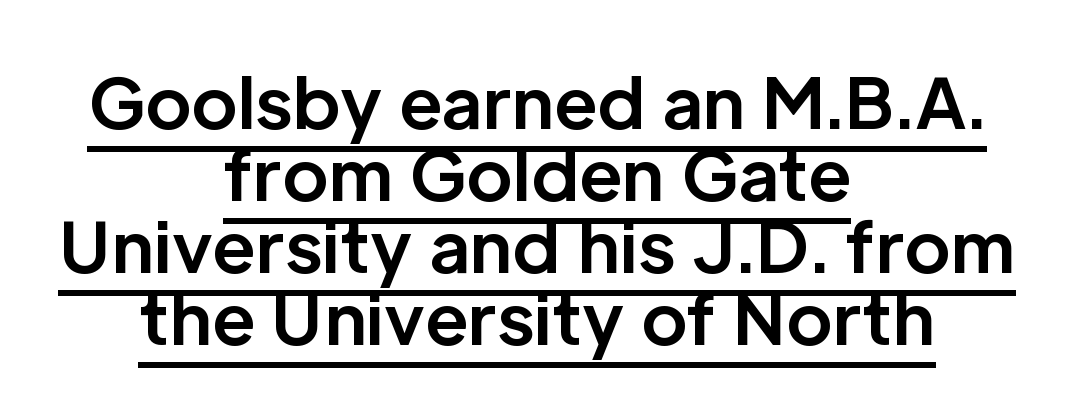
The face used here is proportionally spaced, like ordinary book or web type. Honestly, the underline is the first thing you notice here. The type sits square on the baseline with zero lean. The block of text is dense from top to bottom, with scant space between rows. The letters carry no serifs — their stems end cleanly without finishing strokes. The tracking reads as untouched default to a designer's eye.
